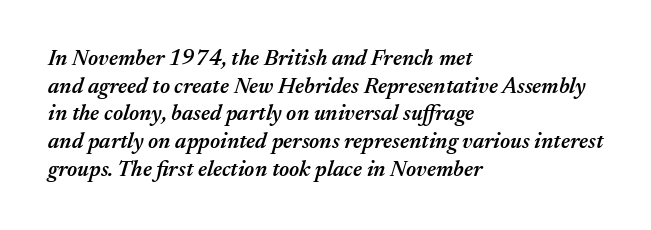
A typesetter would call this leading conventional body-copy spacing. The line texture is even and compact thanks to regular tracking. Quick note: underline off. Rendered with sloped, italic letterforms.
